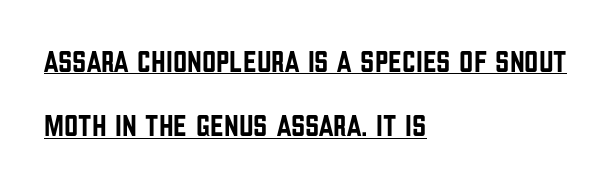
{"serif": "no", "italic": "no", "width": "condensed", "stroke_contrast": "low", "x_height": "large", "monospaced": "no", "underline": "yes", "align": "left", "line_spacing": "loose", "line_spacing_ratio": 2.07, "letter_spacing": "normal", "letter_spacing_em": 0.0, "glyph_px": 31}
